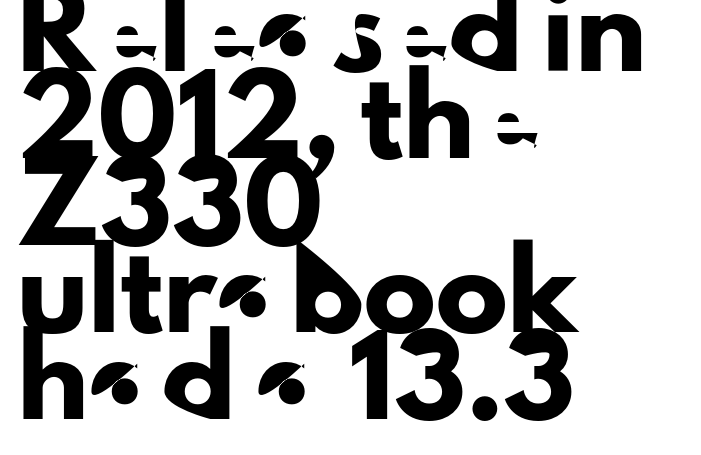
The image shows 72 px sans-serif type, upright; set left-aligned, line spacing 1.21x, normal letter spacing, not underlined; low stroke contrast and a small x-height.
